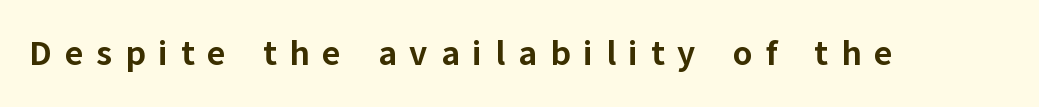
{"serif": "no", "italic": "no", "bold": "yes", "weight": "bold", "width": "normal", "stroke_contrast": "low", "x_height": "medium", "monospaced": "no", "underline": "no", "letter_spacing": "wide", "letter_spacing_em": 0.37, "glyph_px": 35}
